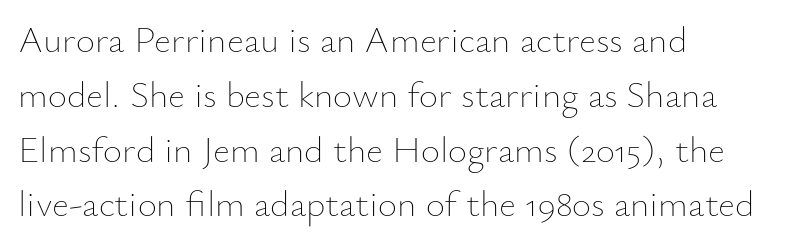
The image shows 37 px thin type, upright; set left-aligned, normal line spacing (1.48x), normal letter spacing, not underlined; low stroke contrast and a small x-height.
